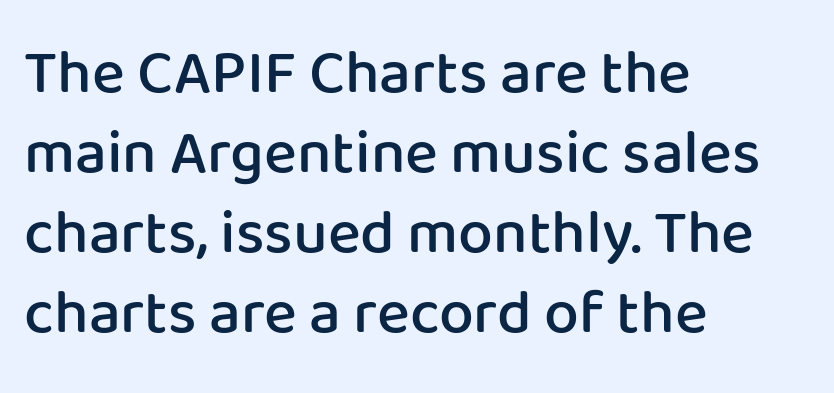
Q: Is the text bold? A: Semi-bold.
Q: Is the text italic (slanted)? A: No, it is upright.
Q: Is the typeface a serif or a sans-serif typeface? A: Sans-serif.
Q: Is the text underlined? A: No.
Q: How is the paragraph aligned? A: Left-aligned.
Q: Is the spacing between letters normal or unusually wide? A: Normal.
Q: Is the spacing between lines tight, normal or loose? A: Normal.
Q: Width (condensed, normal, or wide)? A: Normal.
Q: Stroke contrast? A: Low.
Q: x-height? A: Medium.
Q: Monospaced? A: No.
